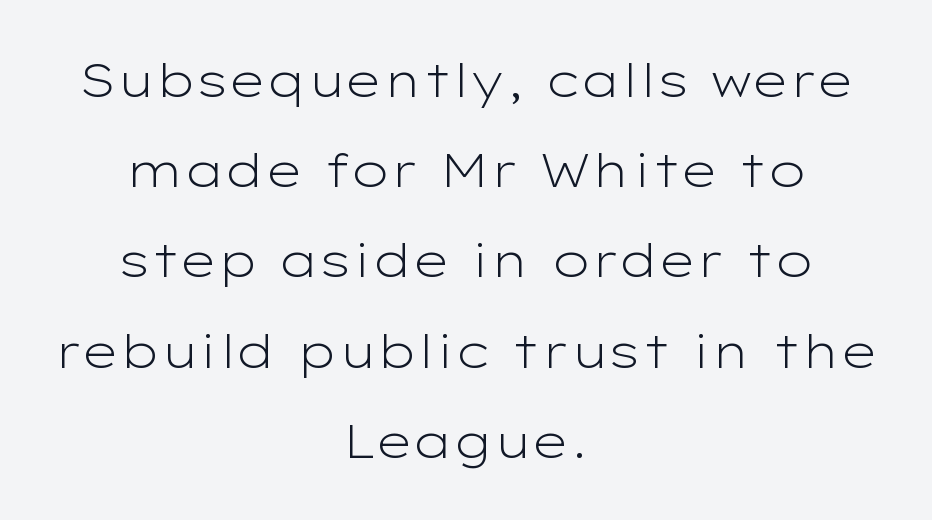
{"serif": "no", "italic": "no", "bold": "no", "weight": "light", "width": "wide", "stroke_contrast": "low", "x_height": "medium", "monospaced": "no", "underline": "no", "align": "center", "line_spacing": "loose", "line_spacing_ratio": 1.92, "letter_spacing": "normal", "letter_spacing_em": 0.0, "glyph_px": 47}
